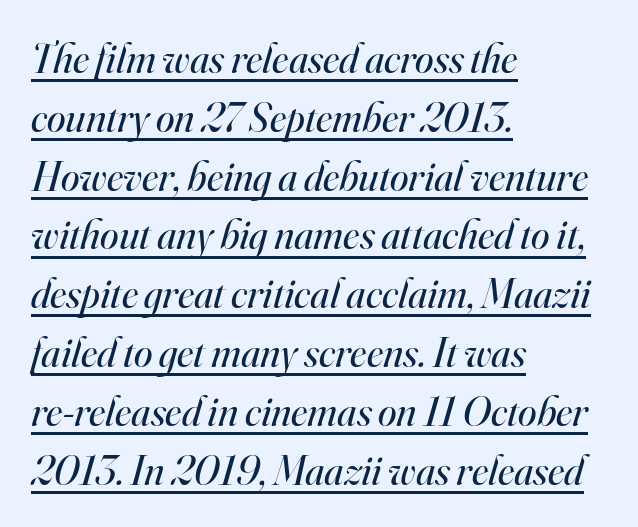
The image shows 42 px regular-weight serif type, italic (leaning right); set left-aligned, normal line spacing (1.4x), normal letter spacing, underlined; high stroke contrast and a small x-height.
